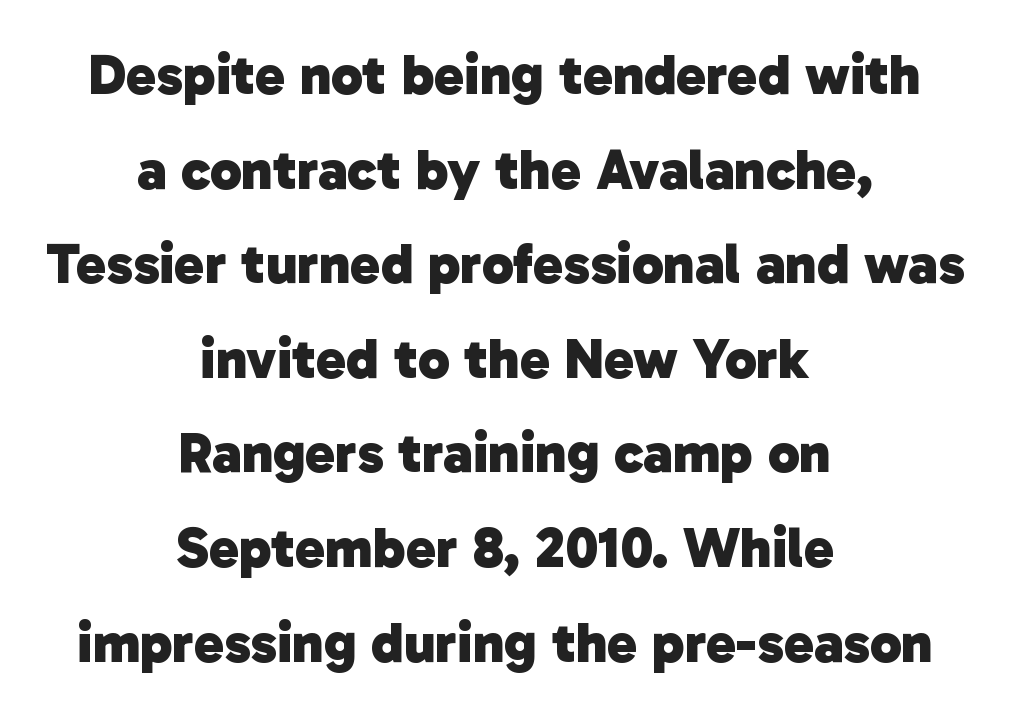
{"serif": "no", "bold": "yes", "weight": "heavy", "width": "normal", "stroke_contrast": "low", "x_height": "medium", "monospaced": "no", "underline": "no", "align": "center", "line_spacing": "normal", "line_spacing_ratio": 1.66, "letter_spacing": "normal", "letter_spacing_em": 0.0, "glyph_px": 57}
